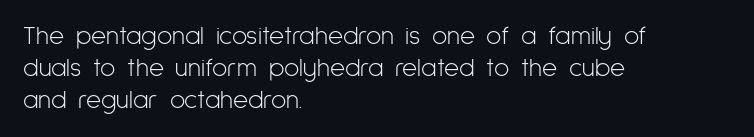
The passage shown is not underscored anywhere. Words appear dense and cohesive because spacing is normal. Alignment: flush left. Unlike italic type, these characters show no tilt at all.
